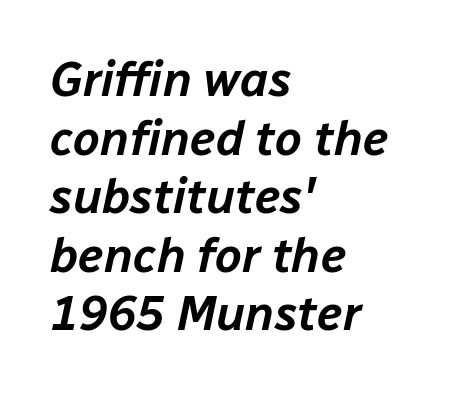
The image shows 48 px text type, italic (leaning right); set left-aligned, line spacing 1.22x, normal letter spacing, not underlined; low stroke contrast and a medium x-height.
